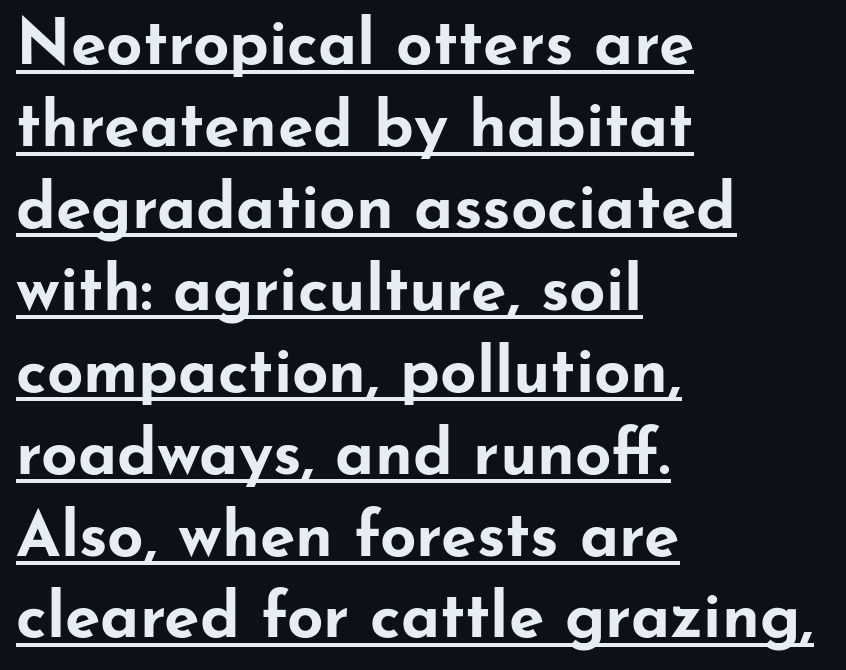
Q: Is the text bold? A: Yes.
Q: Is the text italic (slanted)? A: No, it is upright.
Q: Is the typeface a serif or a sans-serif typeface? A: Sans-serif.
Q: Is the text underlined? A: Yes.
Q: How is the paragraph aligned? A: Left-aligned.
Q: Is the spacing between letters normal or unusually wide? A: Normal.
Q: Is the spacing between lines tight, normal or loose? A: Normal.
Q: Width (condensed, normal, or wide)? A: Wide.
Q: Stroke contrast? A: Low.
Q: x-height? A: Small.
Q: Monospaced? A: No.
